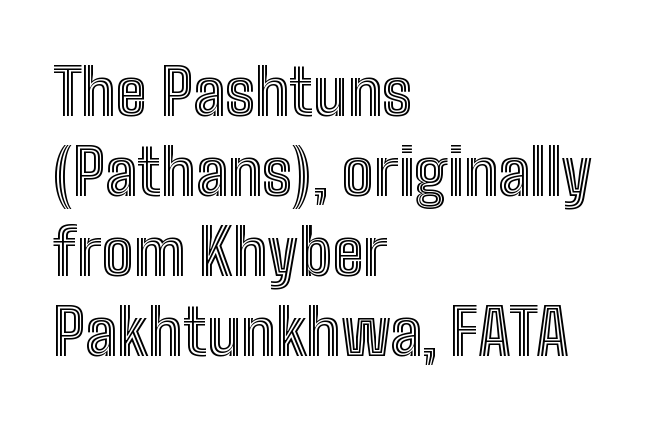
A typesetter would call this leading conventional body-copy spacing. Between one letter and the next there's only the usual sliver of space. Vertical strokes here are truly vertical. Which margin do the lines hug? The left one — the right edge is uneven. You could not count columns in this text — the font is proportionally spaced. No word sits above an underline.
